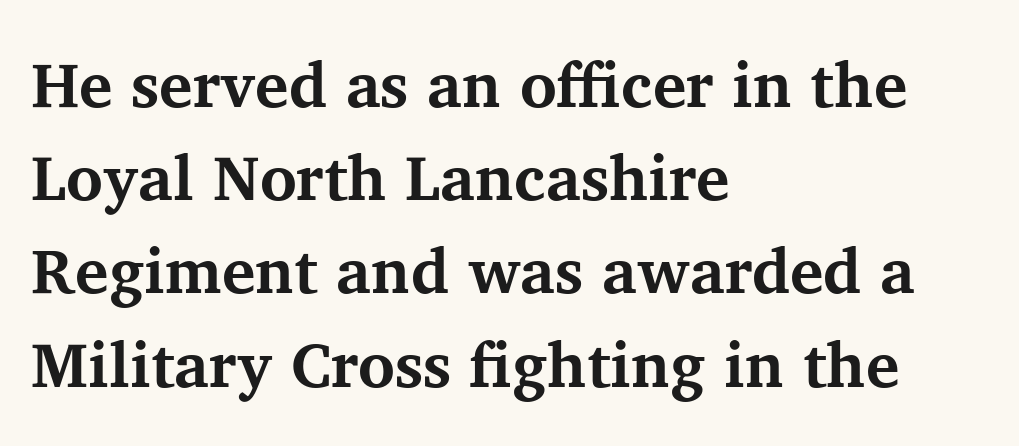
The face used here has the dense, thick strokes of a bold. The setting favours the left margin, as ordinary paragraphs usually do. The glyphs in this specimen are seriffed. Style check: upright. Character widths vary here, with narrow letters taking less room than wide ones.
